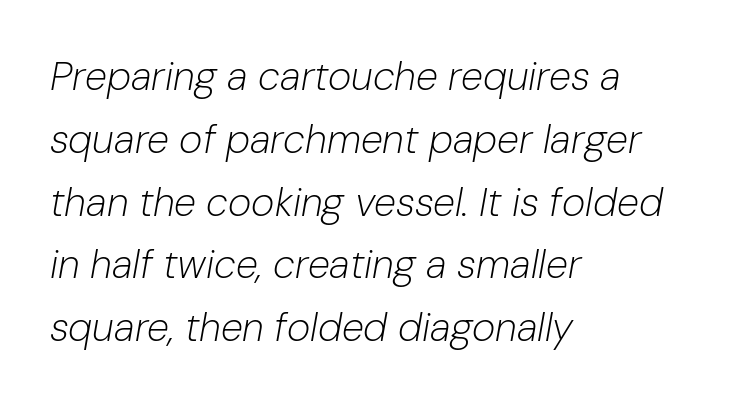
A typesetter would call this proportional, since set widths differ per character. Does extra space separate the letters? No, they use regular spacing. Stroke mass is kept to a normal reading level or below. Quick note: underline off. Line spacing here is normal.
